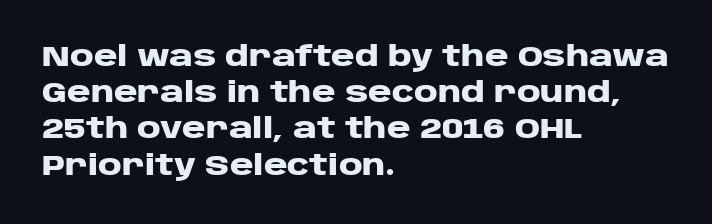
The image shows 29 px heavy, wide sans-serif type, upright; set left-aligned, normal line spacing (1.25x), normal letter spacing, not underlined; low stroke contrast and a large x-height.
